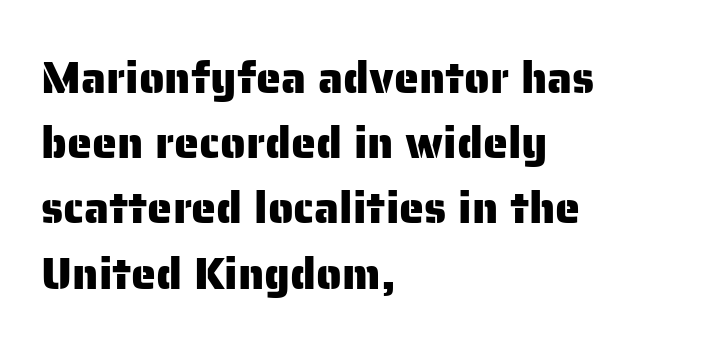
Q: Is the text italic (slanted)? A: No, it is upright.
Q: Is the typeface a serif or a sans-serif typeface? A: Sans-serif.
Q: Is the text underlined? A: No.
Q: How is the paragraph aligned? A: Left-aligned.
Q: Is the spacing between letters normal or unusually wide? A: Normal.
Q: Is the spacing between lines tight, normal or loose? A: Normal.
Q: Width (condensed, normal, or wide)? A: Normal.
Q: Stroke contrast? A: Low.
Q: x-height? A: Medium.
Q: Monospaced? A: No.
